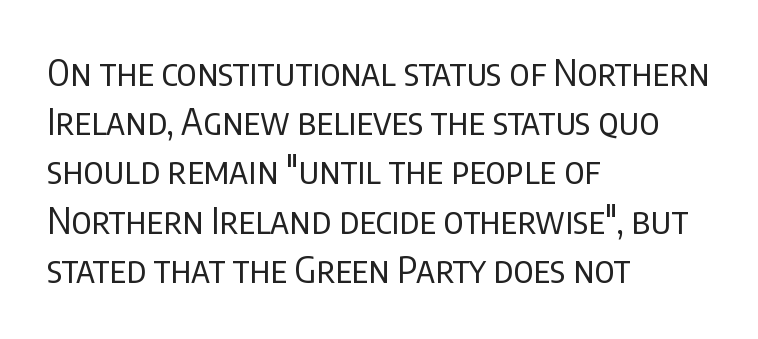
Proportional: the letters do not fall into vertical columns. The glyphs are unaccompanied by any horizontal stroke below them. The typography opts for an upright posture over an oblique one. Nothing heavy about these letters — not bold at all. The characters display no serif detailing; their extremities are plain. How would I describe the line gaps? Plain and ordinary.
